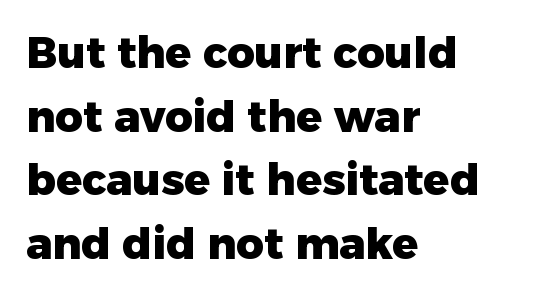
Heavy, bold letterforms. You could not count columns in this text — the font is proportionally spaced. Nobody drew a line under any word here. To sum up the face: it is a sans, with no serifs.
